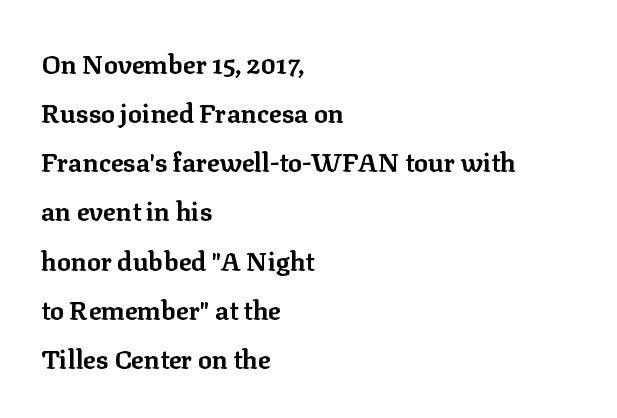
The image shows 26 px bold type, upright; set left-aligned, line spacing 1.89x, normal letter spacing, not underlined.
